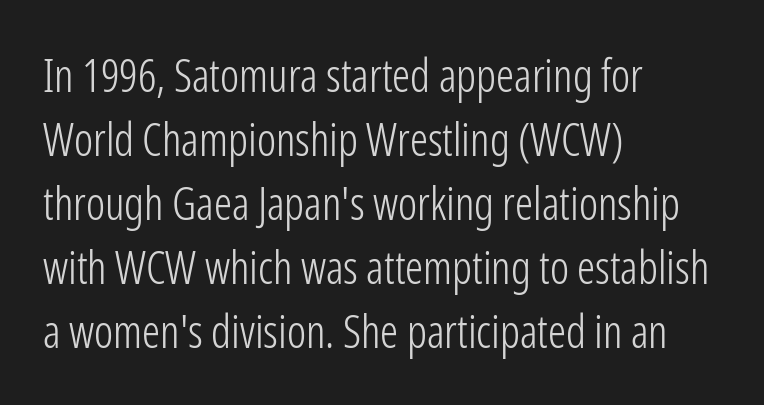
{"serif": "no", "italic": "no", "bold": "no", "weight": "light", "width": "condensed", "stroke_contrast": "low", "x_height": "medium", "monospaced": "no", "underline": "no", "align": "left", "line_spacing": "normal", "line_spacing_ratio": 1.42, "letter_spacing": "normal", "letter_spacing_em": 0.0, "glyph_px": 45}
